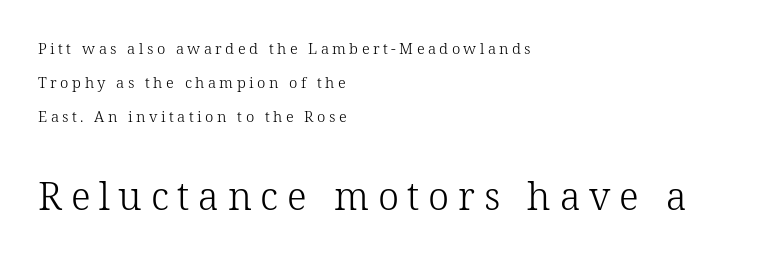
The image shows 38 px light serif type, upright; set left-aligned, loose line spacing (2.27x), unusually wide letter spacing (+0.23 em), not underlined; the second (bottom) block is 2.53x larger; low stroke contrast and a medium x-height.
